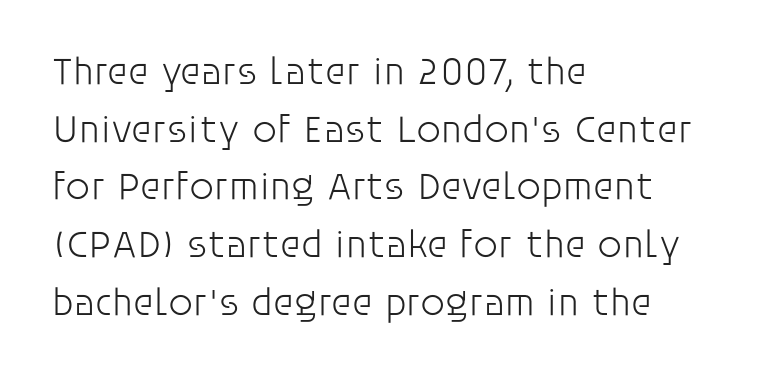
This is sans-serif lettering, the kind often seen on screens and signage. The lines sit at an ordinary, default distance from one another. Nothing unusual about the tracking: characters are spaced as the font intends. Horizontally, the lines are justified to the leading edge only. The weight would be labelled regular, book, light, or lighter still. Varying glyph widths throughout — classic text-font behaviour.
